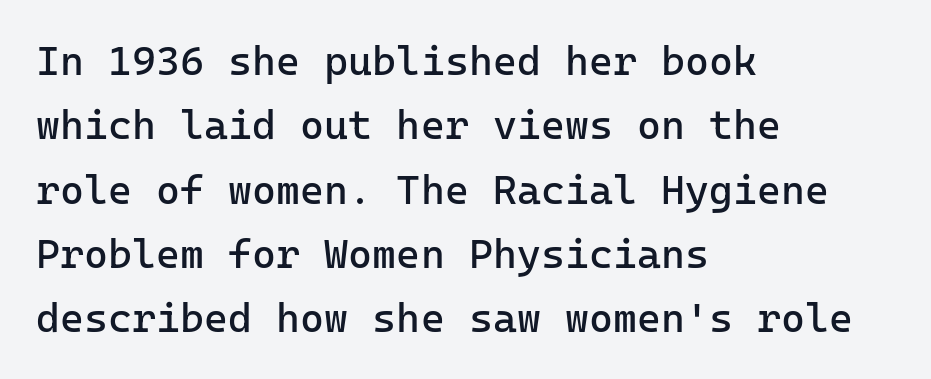
The image shows 41 px regular-weight sans-serif type, upright, monospaced; set left-aligned, normal line spacing (1.57x), normal letter spacing, not underlined; low stroke contrast and a medium x-height.
